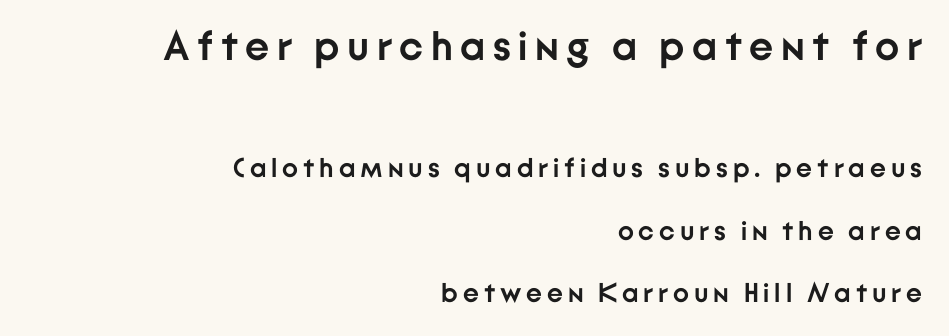
{"serif": "no", "italic": "no", "bold": "yes", "weight": "semibold", "width": "normal", "stroke_contrast": "low", "x_height": "medium", "monospaced": "no", "underline": "no", "align": "right", "line_spacing": "loose", "line_spacing_ratio": 2.32, "larger_block": "first", "size_ratio": 1.52, "glyph_px": 41}
